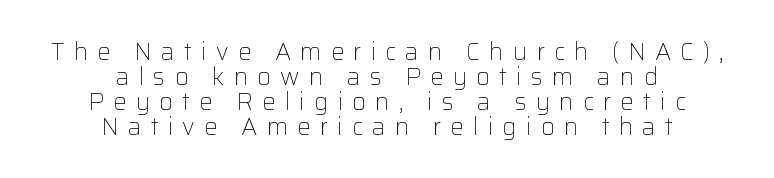
The image shows 24 px text type, upright; set centered, tight line spacing (1.04x), unusually wide letter spacing (+0.38 em), not underlined.
